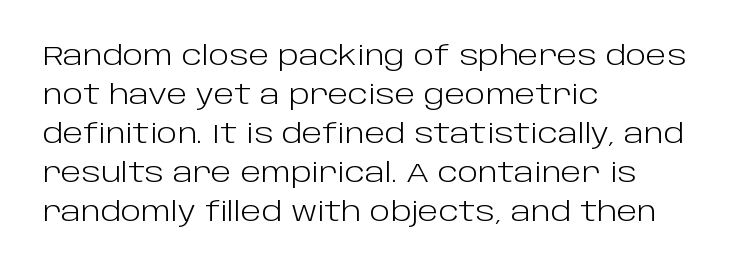
Nothing heavy about these letters — not bold at all. The block of text has a typical density, with ordinary space between rows. Posture: straight, roman, zero tilt. Quick note: underline off. The letterforms sit shoulder to shoulder at normal distance.
